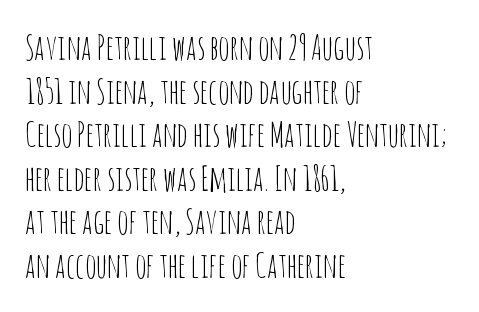
{"serif": "no", "italic": "no", "bold": "no", "weight": "thin", "width": "condensed", "stroke_contrast": "low", "x_height": "large", "monospaced": "no", "underline": "no", "align": "left", "line_spacing": "normal", "line_spacing_ratio": 1.28, "letter_spacing": "normal", "letter_spacing_em": 0.0, "glyph_px": 34}
